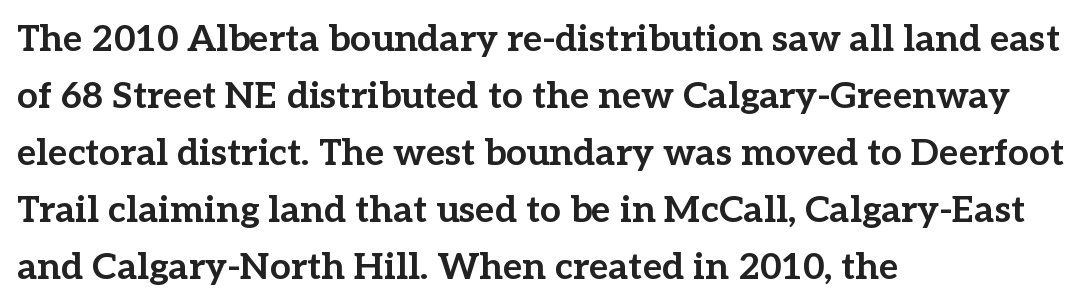
The image shows 37 px bold serif type, upright; set left-aligned, normal line spacing (1.54x), normal letter spacing, not underlined; low stroke contrast and a medium x-height.
